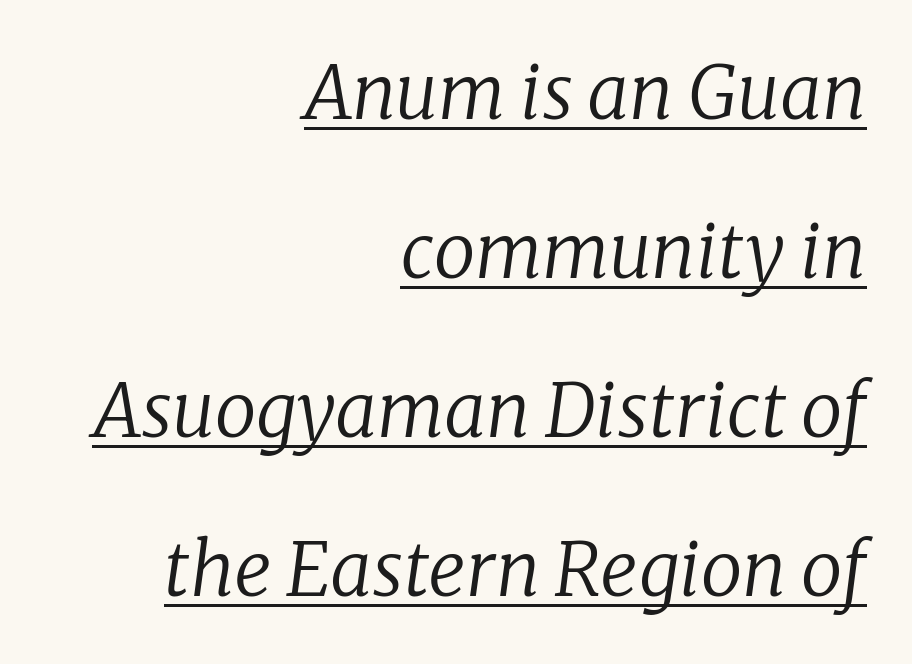
The image shows 74 px regular-weight serif type, italic (leaning right); set right-aligned, loose line spacing (2.15x), normal letter spacing, underlined; low stroke contrast and a medium x-height.
